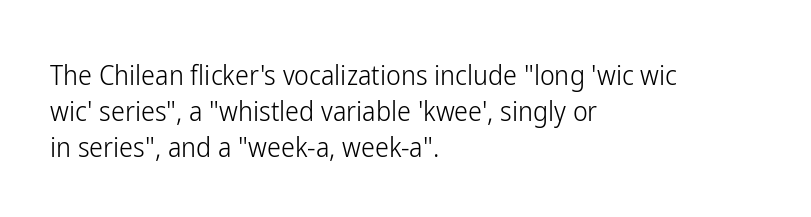
The image shows 28 px light, condensed sans-serif type, upright; set left-aligned, normal line spacing (1.28x), normal letter spacing, not underlined; low stroke contrast and a medium x-height.
